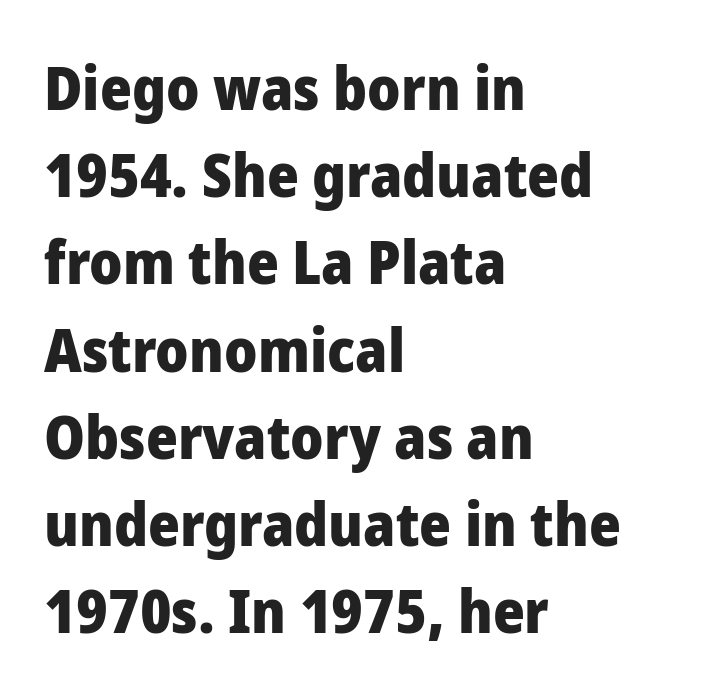
The baseline area is clear. The rendering shows plain stroke endings on the letterforms — a sans-serif design. The compositor pushed each line to the left boundary. This block has exactly the height ordinary leading produces. This sample has the flowing, uneven cadence of proportional lettering.
